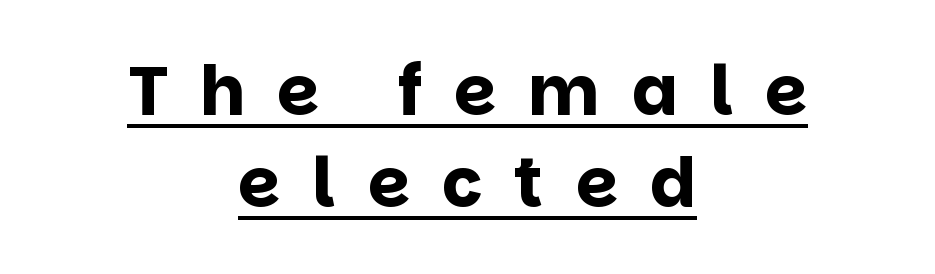
The image shows 68 px bold sans-serif type, upright; set centered, normal line spacing (1.35x), unusually wide letter spacing (+0.47 em), underlined; low stroke contrast and a large x-height.
